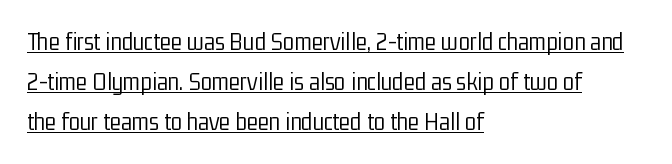
{"italic": "no", "bold": "no", "underline": "yes", "align": "left", "line_spacing": "normal", "line_spacing_ratio": 1.54, "letter_spacing": "normal", "letter_spacing_em": 0.0, "glyph_px": 26}
